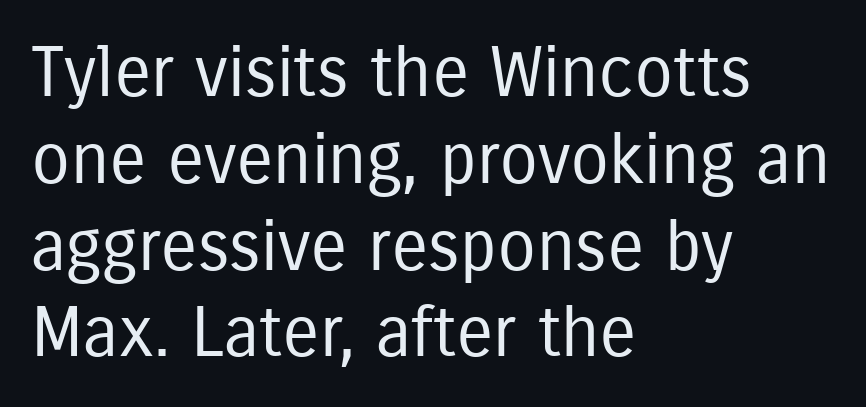
A typesetter would mark this as roman, not italic. Alignment: flush left. A typesetter would call this proportional, since set widths differ per character. Quick note: underline off. Each word holds together tightly as a unit, with standard inter-letter gaps. A quiet, ordinary-to-light weight characterises the typeface.
